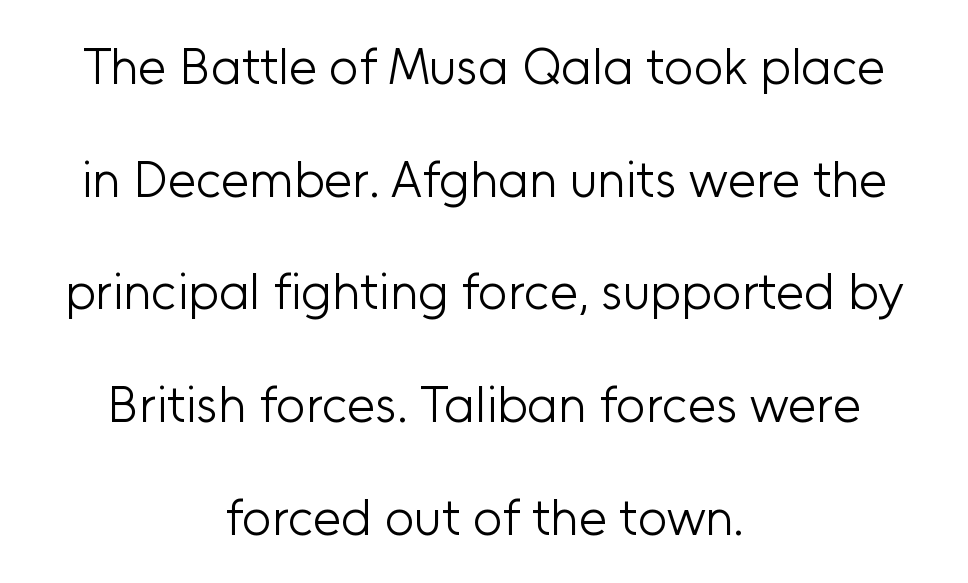
Q: Is the text bold? A: No.
Q: Is the text italic (slanted)? A: No, it is upright.
Q: Is the typeface a serif or a sans-serif typeface? A: Sans-serif.
Q: Is the text underlined? A: No.
Q: How is the paragraph aligned? A: Centered.
Q: Is the spacing between letters normal or unusually wide? A: Normal.
Q: Is the spacing between lines tight, normal or loose? A: Loose.
Q: Width (condensed, normal, or wide)? A: Normal.
Q: Stroke contrast? A: Low.
Q: x-height? A: Medium.
Q: Monospaced? A: No.
